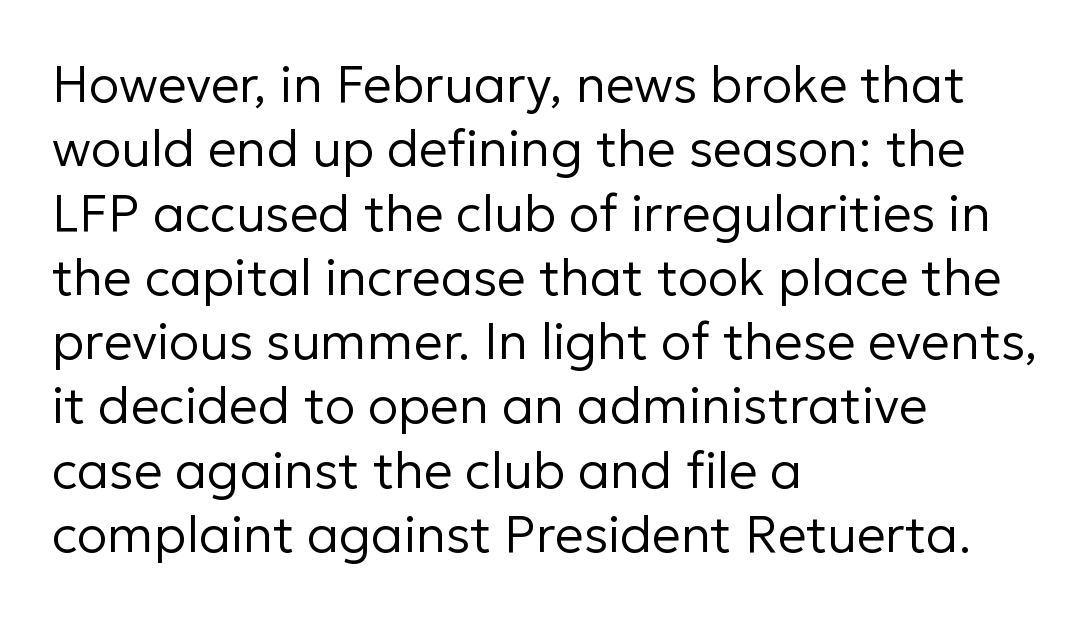
Q: Is the text bold? A: No.
Q: Is the text italic (slanted)? A: No, it is upright.
Q: Is the typeface a serif or a sans-serif typeface? A: Sans-serif.
Q: Is the text underlined? A: No.
Q: How is the paragraph aligned? A: Left-aligned.
Q: Is the spacing between letters normal or unusually wide? A: Normal.
Q: Is the spacing between lines tight, normal or loose? A: Normal.
Q: Width (condensed, normal, or wide)? A: Normal.
Q: Stroke contrast? A: Low.
Q: x-height? A: Medium.
Q: Monospaced? A: No.
